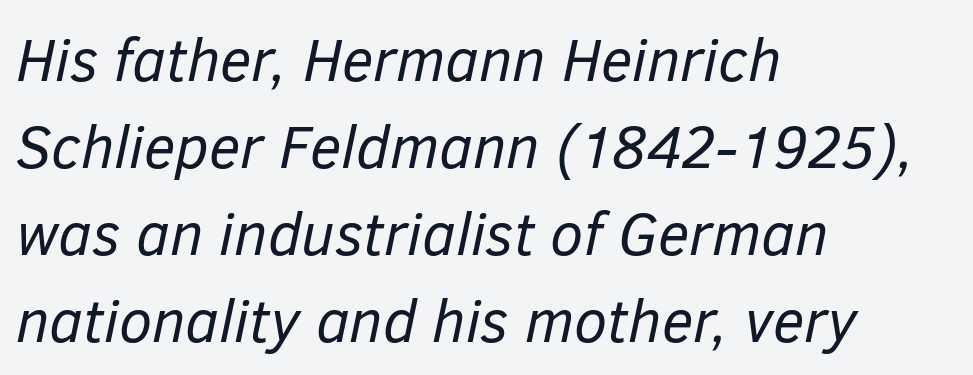
Posture: slanted. Visually the block forms a straight wall on the left and a jagged coastline on the right. Nobody drew a line under any word here. The letters advance in unequal steps, a hallmark of proportional type. Students, note that the glyphs here touch the page at normal intervals.
